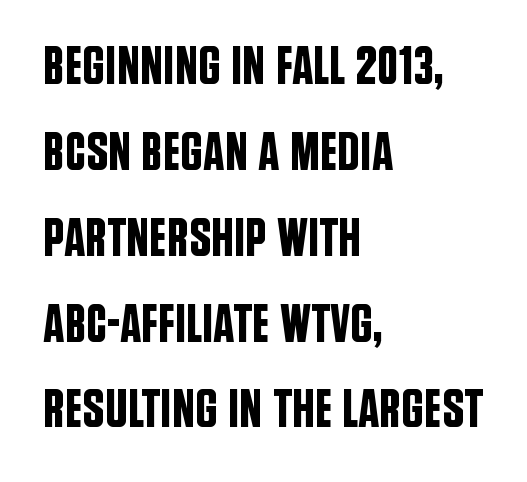
Q: Is the text italic (slanted)? A: No, it is upright.
Q: Is the typeface a serif or a sans-serif typeface? A: Sans-serif.
Q: Is the text underlined? A: No.
Q: How is the paragraph aligned? A: Left-aligned.
Q: Is the spacing between letters normal or unusually wide? A: Normal.
Q: Is the spacing between lines tight, normal or loose? A: Normal.
Q: Width (condensed, normal, or wide)? A: Condensed.
Q: Stroke contrast? A: Low.
Q: x-height? A: Large.
Q: Monospaced? A: No.
